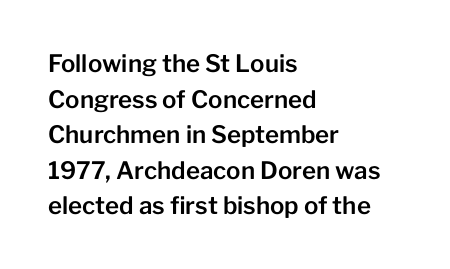
Q: Is the text italic (slanted)? A: No, it is upright.
Q: Is the text underlined? A: No.
Q: How is the paragraph aligned? A: Left-aligned.
Q: Is the spacing between letters normal or unusually wide? A: Normal.
Q: Is the spacing between lines tight, normal or loose? A: Normal.
